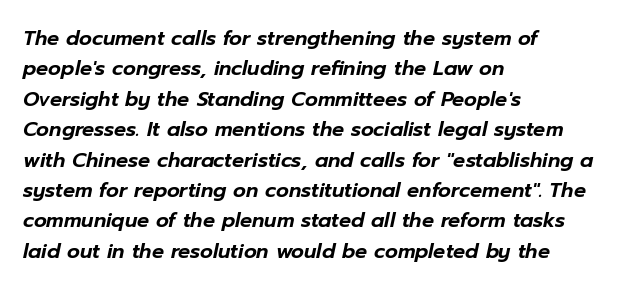
{"italic": "yes", "lean": "right", "slant_degrees": 12, "underline": "no", "align": "left", "line_spacing": "normal", "line_spacing_ratio": 1.52, "letter_spacing": "normal", "letter_spacing_em": 0.0, "glyph_px": 20}
